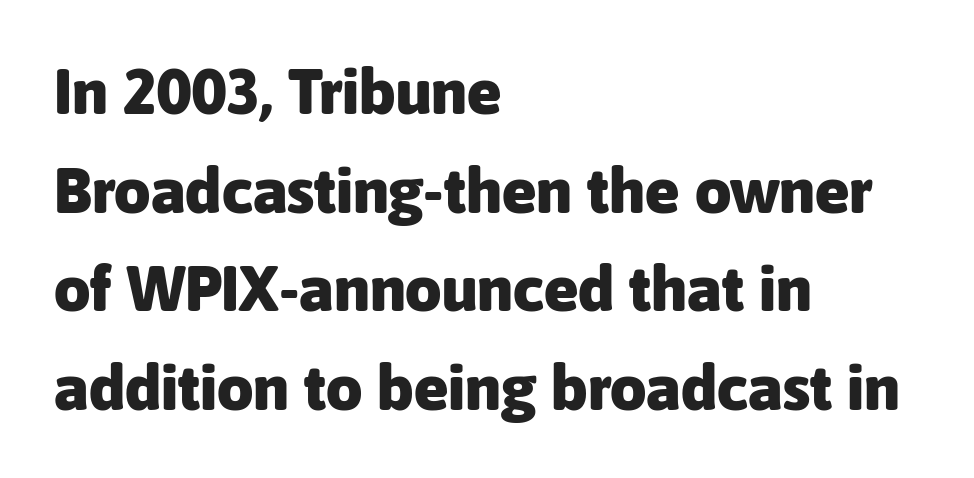
Compared with an ordinary text face, these strokes are far heavier — a full bold. You can tell it's not italic because the verticals are truly vertical. Tracking value appears to be zero — textbook default spacing. If you drew a ruler down the left edge, every line would touch it.
